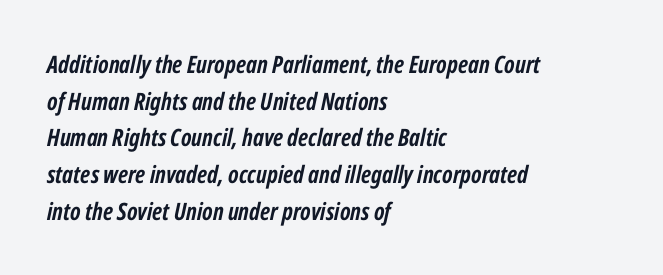
{"italic": "yes", "lean": "right", "slant_degrees": 12, "bold": "yes", "underline": "no", "align": "left", "line_spacing": "normal", "line_spacing_ratio": 1.53, "letter_spacing": "normal", "letter_spacing_em": 0.0, "glyph_px": 24}
